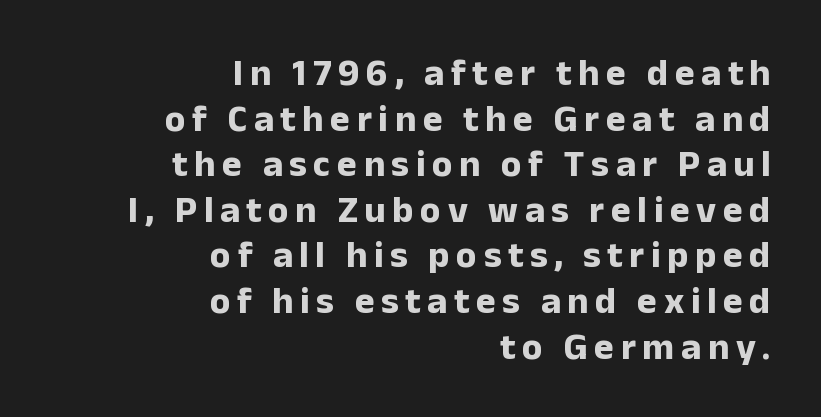
Q: Is the text bold? A: Yes.
Q: Is the text italic (slanted)? A: No, it is upright.
Q: Is the typeface a serif or a sans-serif typeface? A: Sans-serif.
Q: Is the text underlined? A: No.
Q: How is the paragraph aligned? A: Right-aligned.
Q: Width (condensed, normal, or wide)? A: Normal.
Q: Stroke contrast? A: Low.
Q: x-height? A: Medium.
Q: Monospaced? A: No.
